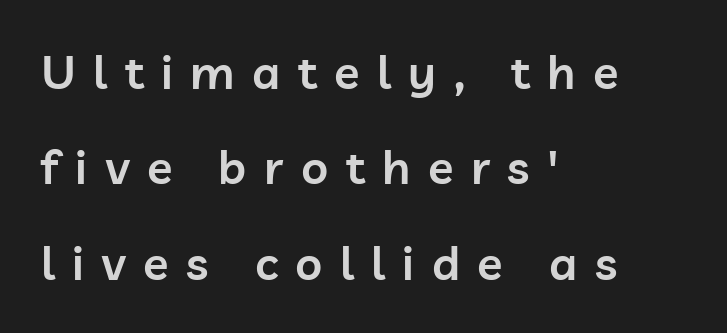
The image shows 47 px semibold sans-serif type, upright; set left-aligned, loose line spacing (2.03x), unusually wide letter spacing (+0.37 em), not underlined; low stroke contrast and a medium x-height.
